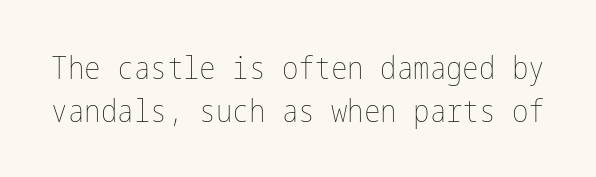
{"italic": "no", "bold": "no", "weight": "thin", "width": "condensed", "stroke_contrast": "low", "x_height": "medium", "underline": "no", "line_spacing": "normal", "line_spacing_ratio": 1.38, "letter_spacing": "normal", "letter_spacing_em": 0.0, "glyph_px": 31}
